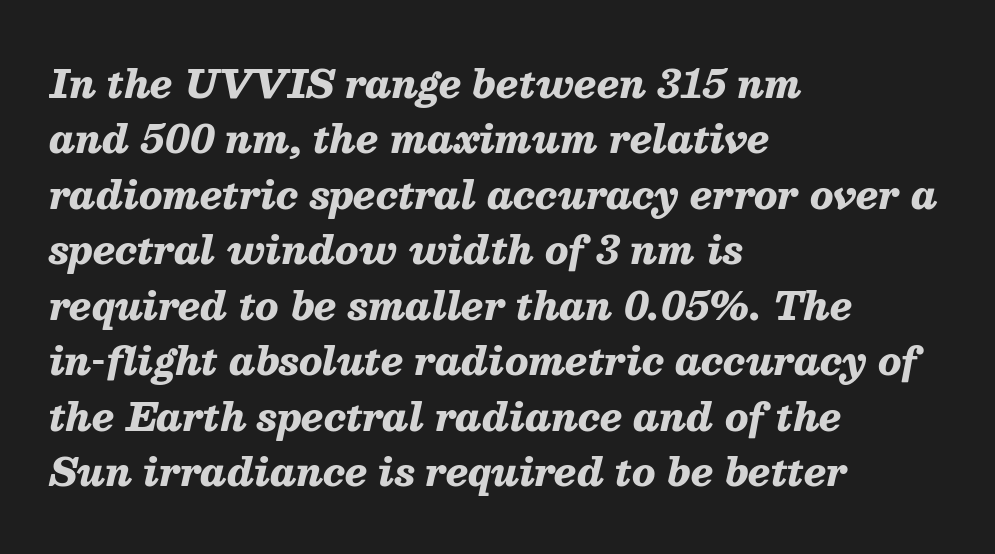
The image shows 38 px heavy type, italic (leaning right); set left-aligned, normal line spacing (1.46x), normal letter spacing, not underlined; medium stroke contrast and a medium x-height.
